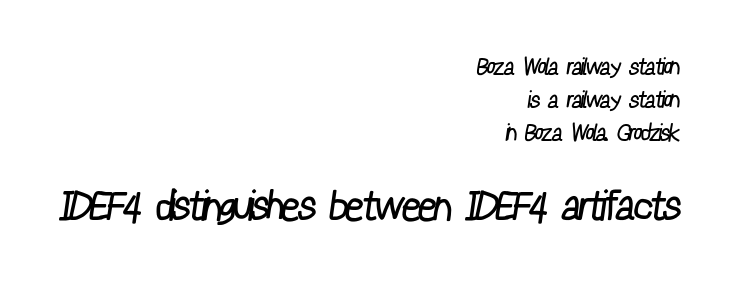
The image shows 41 px regular-weight, condensed sans-serif type; set right-aligned, normal line spacing (1.43x), normal letter spacing, not underlined; the second (bottom) block is 1.78x larger; low stroke contrast and a medium x-height.
